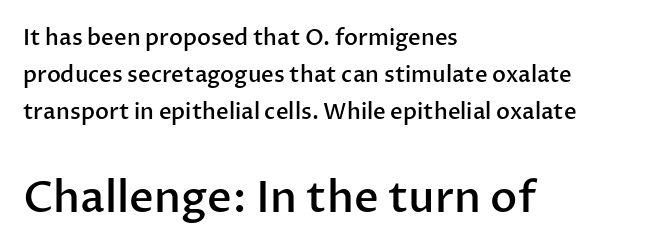
The image shows 43 px semibold sans-serif type, upright; set left-aligned, normal line spacing (1.69x), normal letter spacing, not underlined; the second (bottom) block is 1.95x larger; low stroke contrast and a medium x-height.
